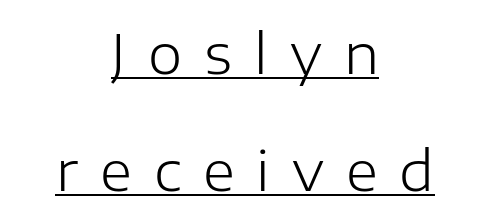
{"serif": "no", "italic": "no", "bold": "no", "weight": "light", "width": "normal", "stroke_contrast": "low", "x_height": "medium", "monospaced": "no", "underline": "yes", "align": "center", "line_spacing": "loose", "line_spacing_ratio": 2.12, "letter_spacing": "wide", "letter_spacing_em": 0.4, "glyph_px": 55}
